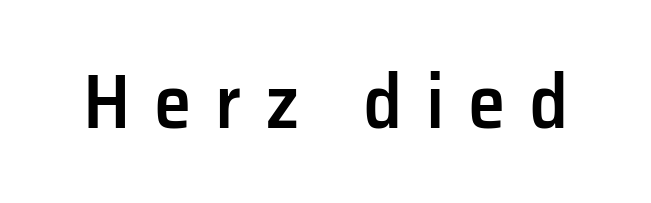
Honestly, there is no underline to notice here at all. The letters are semibold — heavier than regular but short of a full bold. Display-style spreading of the glyphs; the letterfit is very open. Note: no serifs on the glyphs. Posture: straight, roman, zero tilt.
